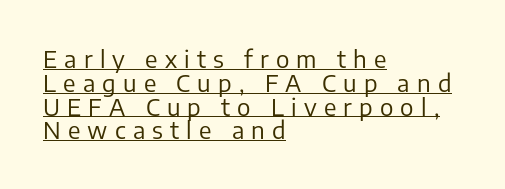
The image shows 24 px text type, upright; set left-aligned, tight line spacing (0.99x), unusually wide letter spacing (+0.3 em), underlined.
